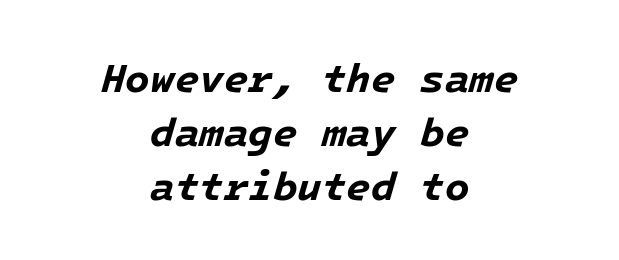
It's the slanting kind of type. I'd describe the lettering as bold — thick and assertive. Caption: multi-line text, centered on the measure. The line texture is even and compact thanks to regular tracking. Rule under the text: the space is simply empty.
